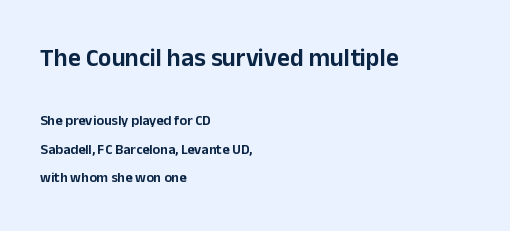
Visually, the top section dominates because its glyphs are scaled up. Default kerning and tracking; the words read as compact shapes. The lines are quadded left. Descender tails drop into unmarked territory. The leading is generous, giving the passage an open texture. Does the lettering tilt? It doesn't — this is upright.
